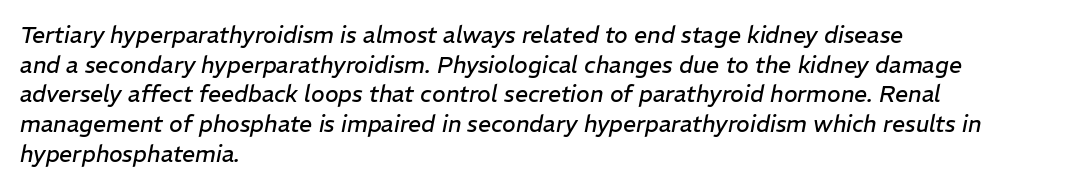
Q: Is the text bold? A: No.
Q: Is the text italic (slanted)? A: Yes, it leans right by about 11 degrees.
Q: Is the text underlined? A: No.
Q: How is the paragraph aligned? A: Left-aligned.
Q: Is the spacing between letters normal or unusually wide? A: Normal.
Q: Is the spacing between lines tight, normal or loose? A: Normal.
